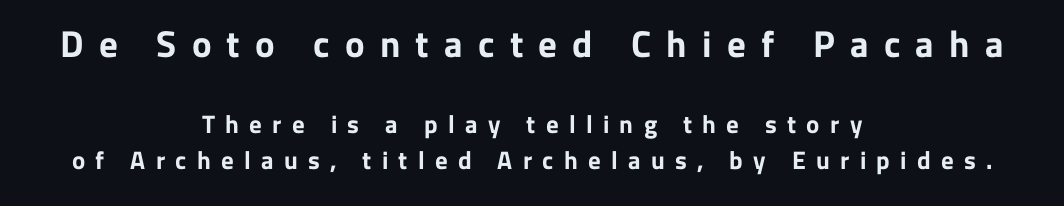
{"serif": "no", "italic": "no", "bold": "yes", "weight": "bold", "width": "normal", "stroke_contrast": "low", "x_height": "medium", "monospaced": "no", "underline": "no", "align": "center", "line_spacing": "normal", "line_spacing_ratio": 1.46, "letter_spacing": "wide", "letter_spacing_em": 0.41, "larger_block": "first", "size_ratio": 1.48, "glyph_px": 37}
